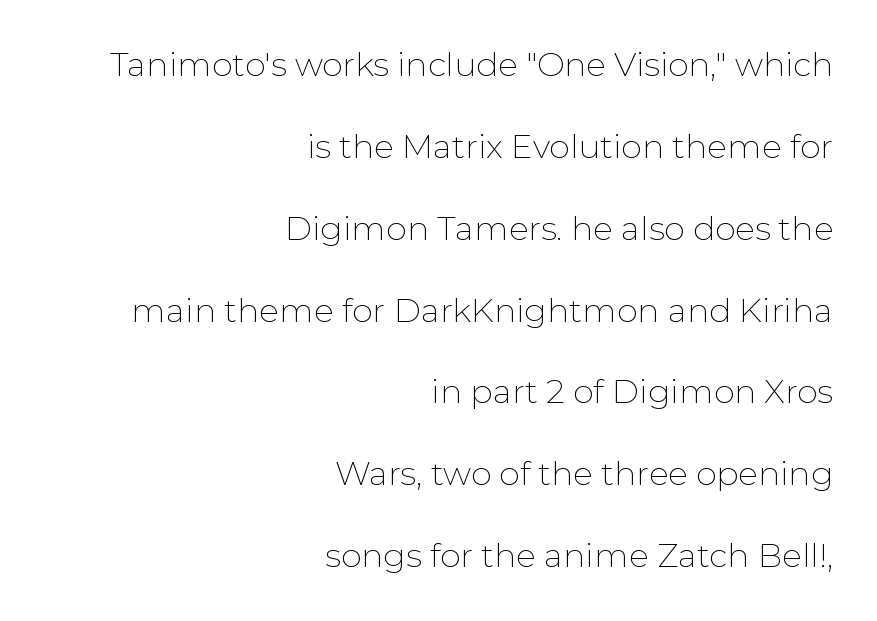
{"serif": "no", "italic": "no", "bold": "no", "weight": "thin", "width": "normal", "stroke_contrast": "low", "x_height": "medium", "monospaced": "no", "underline": "no", "align": "right", "line_spacing": "loose", "line_spacing_ratio": 2.48, "letter_spacing": "normal", "letter_spacing_em": 0.0, "glyph_px": 33}
